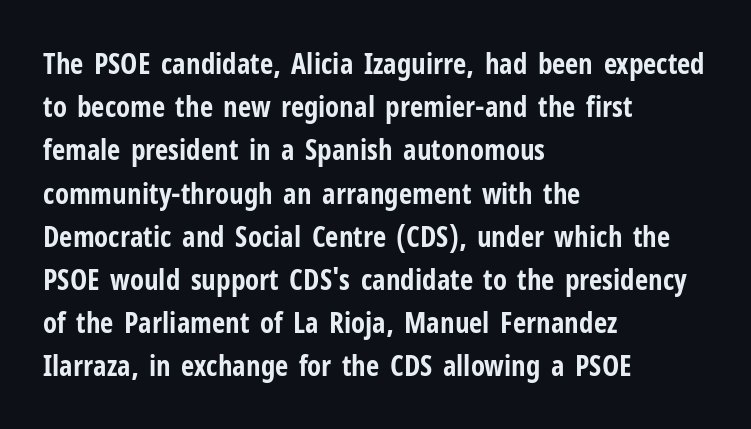
If you drew a ruler down the left edge, every line would touch it. Proportional: the letters do not fall into vertical columns. A full-strength bold gives these letters their thick strokes. You can tell from the bare stems that sans-serif type was used. The horizontal fit of the characters is conventional and even.
